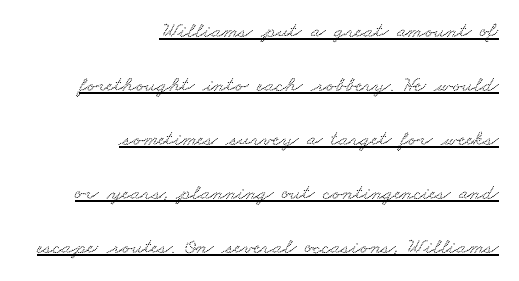
The image shows 22 px text type; set right-aligned, loose line spacing (2.45x), normal letter spacing, underlined.
